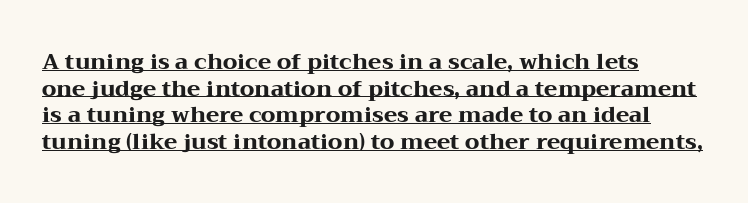
Q: Is the text bold? A: Yes.
Q: Is the text italic (slanted)? A: No, it is upright.
Q: Is the text underlined? A: Yes.
Q: How is the paragraph aligned? A: Left-aligned.
Q: Is the spacing between letters normal or unusually wide? A: Normal.
